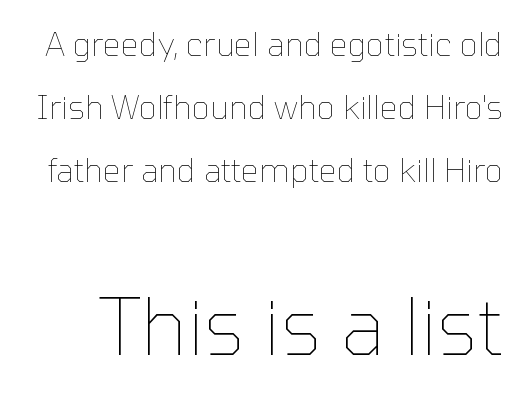
Q: Is the text bold? A: No.
Q: Is the text italic (slanted)? A: No, it is upright.
Q: Is the text underlined? A: No.
Q: Is the spacing between letters normal or unusually wide? A: Normal.
Q: Is the spacing between lines tight, normal or loose? A: Loose.
Q: Which block of text is set in a larger size, the first (top) or the second (bottom)? A: The second (bottom) one.
Q: Width (condensed, normal, or wide)? A: Normal.
Q: Stroke contrast? A: Low.
Q: x-height? A: Medium.
Q: Monospaced? A: No.
